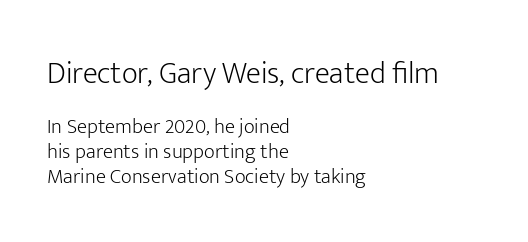
The image shows 31 px light sans-serif type, upright; set left-aligned, line spacing 1.19x, normal letter spacing, not underlined; the first (top) block is 1.48x larger; low stroke contrast and a medium x-height.
